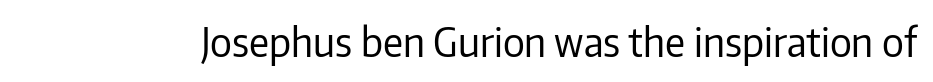
Q: Is the text bold? A: No.
Q: Is the text italic (slanted)? A: No, it is upright.
Q: Is the typeface a serif or a sans-serif typeface? A: Sans-serif.
Q: Is the text underlined? A: No.
Q: Is the spacing between letters normal or unusually wide? A: Normal.
Q: Width (condensed, normal, or wide)? A: Normal.
Q: Stroke contrast? A: Low.
Q: x-height? A: Medium.
Q: Monospaced? A: No.
